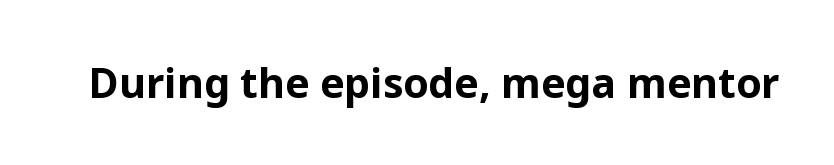
Q: Is the text bold? A: Yes.
Q: Is the text italic (slanted)? A: No, it is upright.
Q: Is the typeface a serif or a sans-serif typeface? A: Sans-serif.
Q: Is the text underlined? A: No.
Q: Is the spacing between letters normal or unusually wide? A: Normal.
Q: Width (condensed, normal, or wide)? A: Normal.
Q: Stroke contrast? A: Low.
Q: x-height? A: Medium.
Q: Monospaced? A: No.
